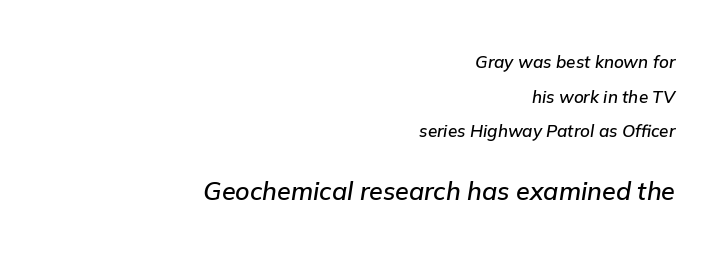
{"italic": "yes", "lean": "right", "slant_degrees": 9, "underline": "no", "align": "right", "line_spacing": "loose", "line_spacing_ratio": 2.04, "letter_spacing": "normal", "letter_spacing_em": 0.0, "larger_block": "second", "size_ratio": 1.47, "glyph_px": 25}
